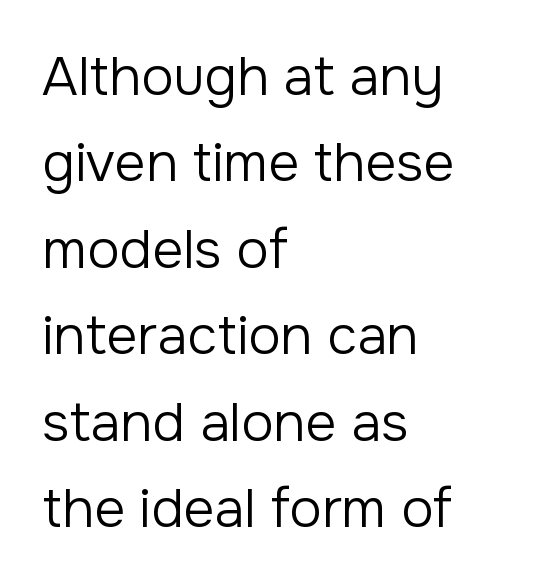
{"serif": "no", "italic": "no", "bold": "no", "weight": "regular", "width": "normal", "stroke_contrast": "low", "x_height": "medium", "monospaced": "no", "underline": "no", "align": "left", "line_spacing": "normal", "line_spacing_ratio": 1.6, "letter_spacing": "normal", "letter_spacing_em": 0.0, "glyph_px": 54}
